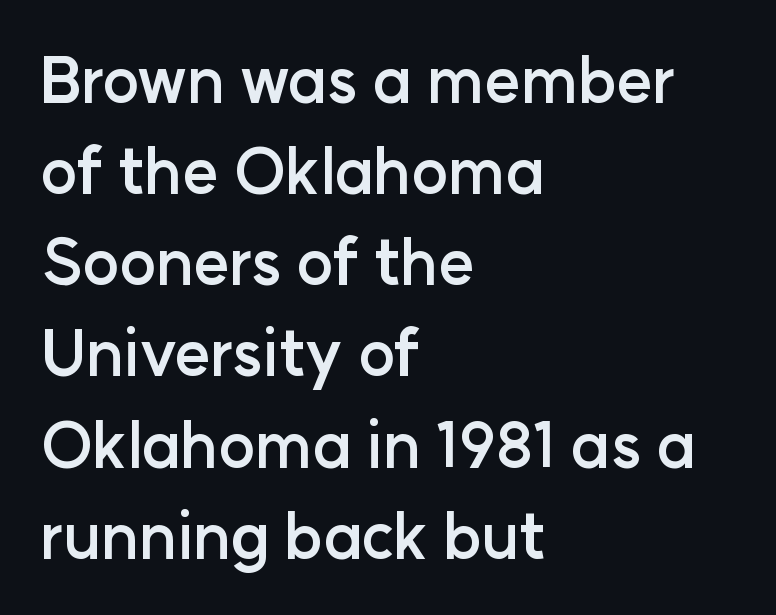
{"serif": "no", "italic": "no", "bold": "yes", "weight": "semibold", "width": "normal", "stroke_contrast": "low", "x_height": "medium", "monospaced": "no", "underline": "no", "align": "left", "line_spacing": "normal", "line_spacing_ratio": 1.47, "letter_spacing": "normal", "letter_spacing_em": 0.0, "glyph_px": 62}
